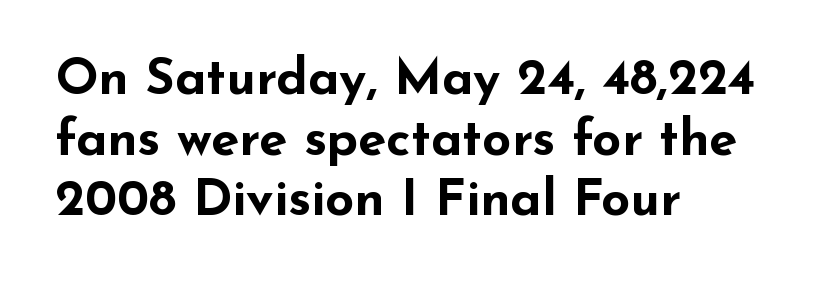
Q: Is the text bold? A: Yes.
Q: Is the text italic (slanted)? A: No, it is upright.
Q: Is the typeface a serif or a sans-serif typeface? A: Sans-serif.
Q: Is the text underlined? A: No.
Q: How is the paragraph aligned? A: Left-aligned.
Q: Is the spacing between letters normal or unusually wide? A: Normal.
Q: Width (condensed, normal, or wide)? A: Wide.
Q: Stroke contrast? A: Low.
Q: x-height? A: Small.
Q: Monospaced? A: No.
